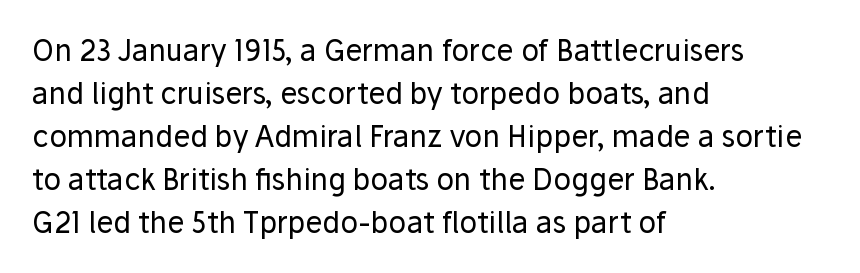
{"serif": "no", "italic": "no", "bold": "no", "weight": "regular", "width": "normal", "stroke_contrast": "low", "x_height": "medium", "monospaced": "no", "underline": "no", "align": "left", "line_spacing": "normal", "line_spacing_ratio": 1.48, "letter_spacing": "normal", "letter_spacing_em": 0.0, "glyph_px": 29}
